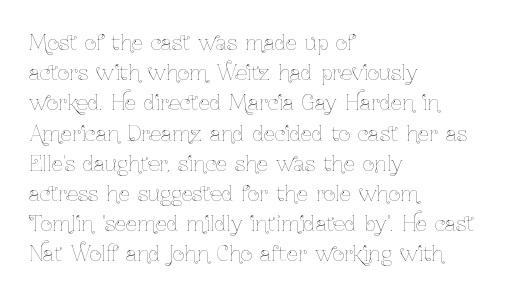
The image shows 20 px text type, upright; set left-aligned, normal line spacing (1.51x), normal letter spacing, not underlined.
